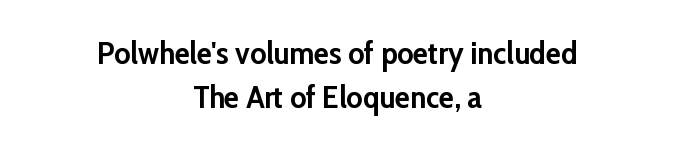
Q: Is the text bold? A: Yes.
Q: Is the text italic (slanted)? A: No, it is upright.
Q: Is the typeface a serif or a sans-serif typeface? A: Sans-serif.
Q: Is the text underlined? A: No.
Q: How is the paragraph aligned? A: Centered.
Q: Is the spacing between letters normal or unusually wide? A: Normal.
Q: Is the spacing between lines tight, normal or loose? A: Normal.
Q: Width (condensed, normal, or wide)? A: Normal.
Q: Stroke contrast? A: Low.
Q: x-height? A: Medium.
Q: Monospaced? A: No.
